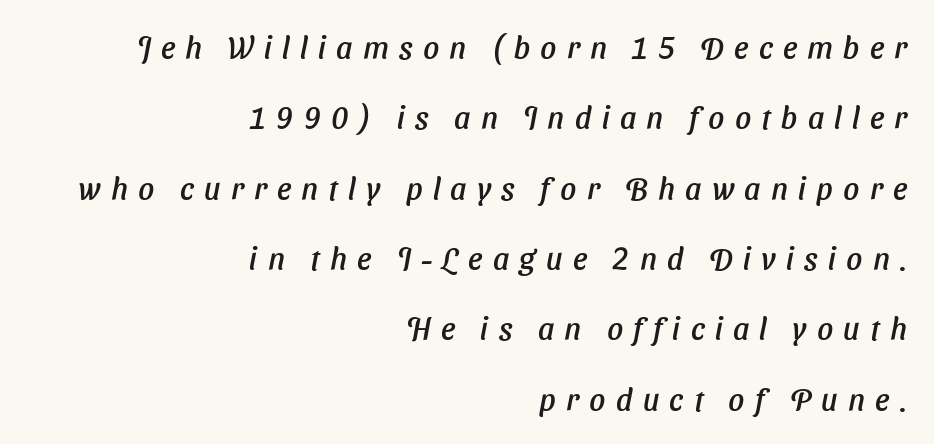
This rendering widens character spacing well past its baseline value. The strip under each line holds only bare page. Compared with typical paragraphs, the rows here are farther apart. The rendering uses natural spacing where letterforms have individual widths.
